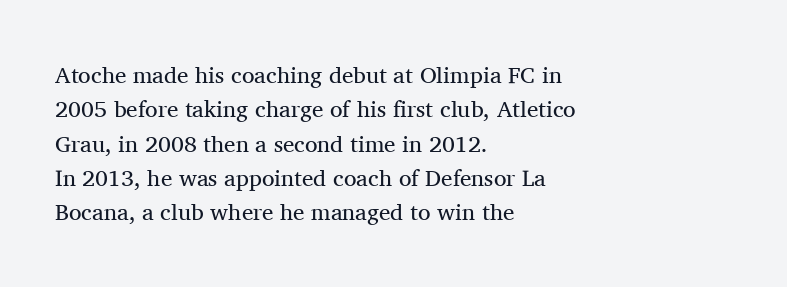
Q: Is the text bold? A: No.
Q: Is the text italic (slanted)? A: No, it is upright.
Q: Is the text underlined? A: No.
Q: How is the paragraph aligned? A: Left-aligned.
Q: Is the spacing between letters normal or unusually wide? A: Normal.
Q: Is the spacing between lines tight, normal or loose? A: Normal.
